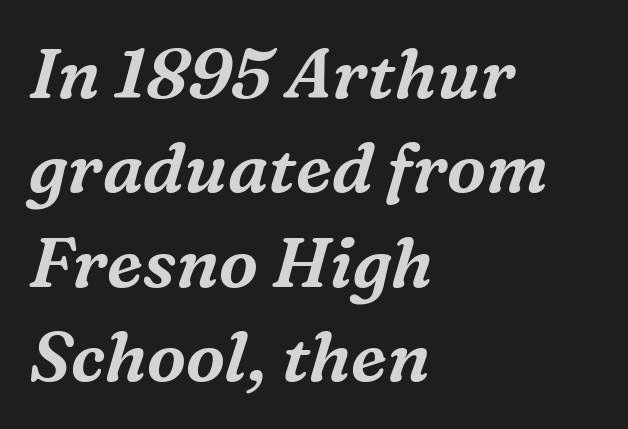
The image shows 70 px serif type, italic (leaning right); set left-aligned, normal line spacing (1.35x), normal letter spacing, not underlined; medium stroke contrast and a medium x-height.
